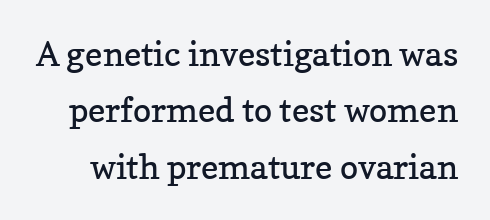
Q: Is the text bold? A: No.
Q: Is the text italic (slanted)? A: No, it is upright.
Q: Is the typeface a serif or a sans-serif typeface? A: Serif.
Q: Is the text underlined? A: No.
Q: Is the spacing between letters normal or unusually wide? A: Normal.
Q: Is the spacing between lines tight, normal or loose? A: Normal.
Q: Width (condensed, normal, or wide)? A: Normal.
Q: Stroke contrast? A: Low.
Q: x-height? A: Medium.
Q: Monospaced? A: No.
